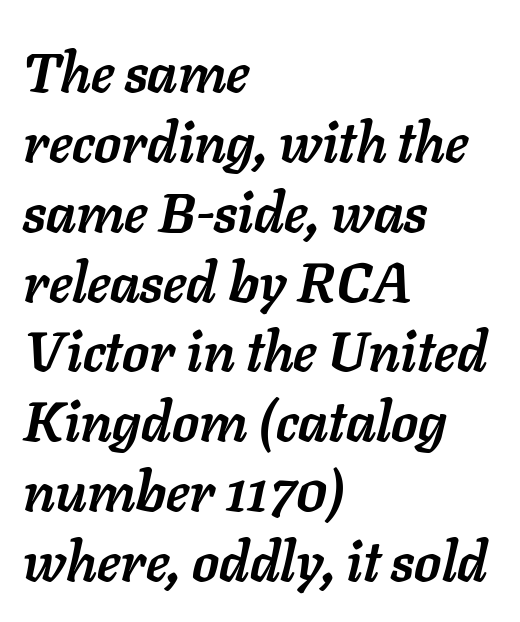
Q: Is the text bold? A: Yes.
Q: Is the text italic (slanted)? A: Yes, it leans right by about 11 degrees.
Q: Is the text underlined? A: No.
Q: How is the paragraph aligned? A: Left-aligned.
Q: Is the spacing between letters normal or unusually wide? A: Normal.
Q: Is the spacing between lines tight, normal or loose? A: Normal.
Q: Width (condensed, normal, or wide)? A: Normal.
Q: Stroke contrast? A: Low.
Q: x-height? A: Medium.
Q: Monospaced? A: No.
